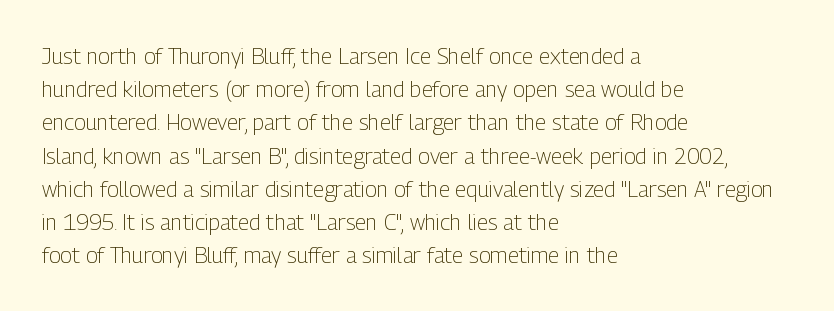
{"italic": "no", "bold": "no", "underline": "no", "align": "left", "line_spacing": "normal", "line_spacing_ratio": 1.51, "letter_spacing": "normal", "letter_spacing_em": 0.0, "glyph_px": 22}
